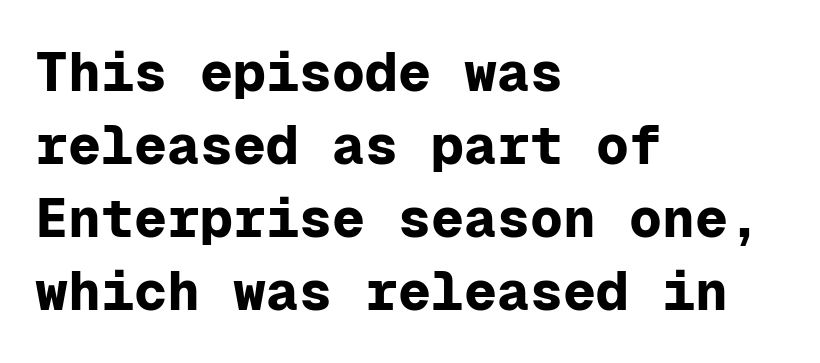
{"serif": "no", "italic": "no", "bold": "yes", "weight": "bold", "width": "normal", "stroke_contrast": "low", "x_height": "medium", "monospaced": "yes", "underline": "no", "align": "left", "line_spacing": "normal", "line_spacing_ratio": 1.33, "letter_spacing": "normal", "letter_spacing_em": 0.0, "glyph_px": 55}
